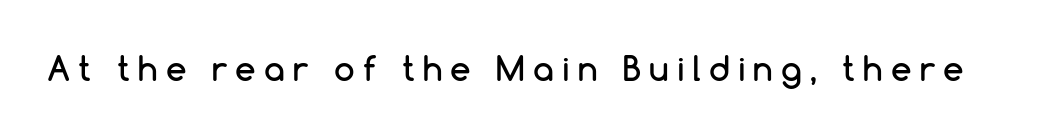
Tall strokes in this sample are plumb rather than angled. Caption: expanded tracking, letters set apart. The face used here is proportionally spaced, like ordinary book or web type. The font family rendered here belongs to the sans-serif group. Type without underlining.
